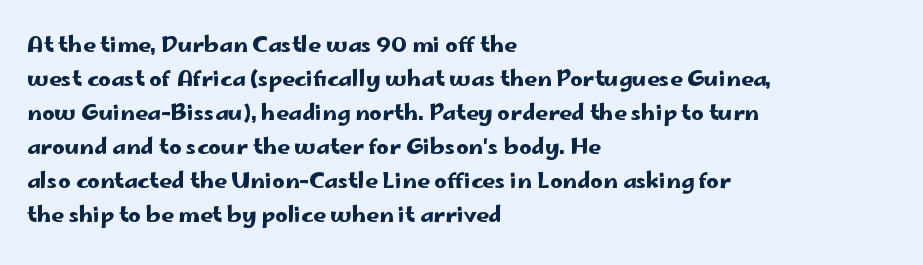
{"italic": "no", "underline": "no", "align": "left", "line_spacing": "normal", "line_spacing_ratio": 1.55, "letter_spacing": "normal", "letter_spacing_em": 0.0, "glyph_px": 22}
